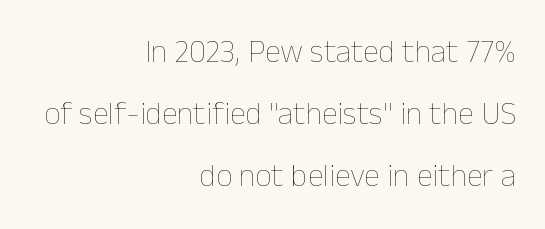
Q: Is the text bold? A: No.
Q: Is the text italic (slanted)? A: No, it is upright.
Q: Is the text underlined? A: No.
Q: How is the paragraph aligned? A: Right-aligned.
Q: Is the spacing between letters normal or unusually wide? A: Normal.
Q: Is the spacing between lines tight, normal or loose? A: Loose.
Q: Width (condensed, normal, or wide)? A: Normal.
Q: Stroke contrast? A: Low.
Q: x-height? A: Medium.
Q: Monospaced? A: No.
